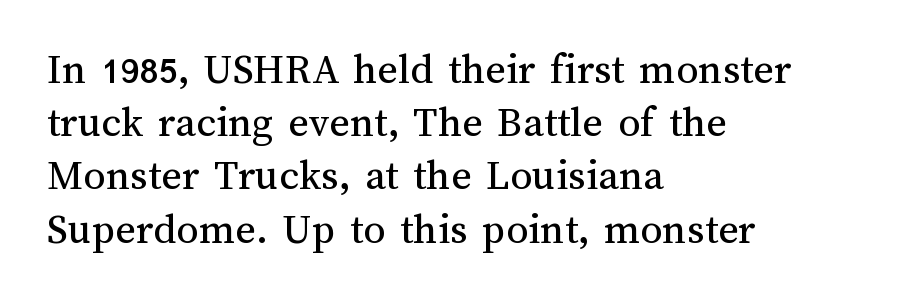
Every row of glyphs begins at an identical x-position on the left. Unlike italic type, these characters show no tilt at all. Stroke mass is kept to a normal reading level or below. Students, note that the glyphs here touch the page at normal intervals. The baseline area is clear. Varying glyph widths throughout — classic text-font behaviour.
